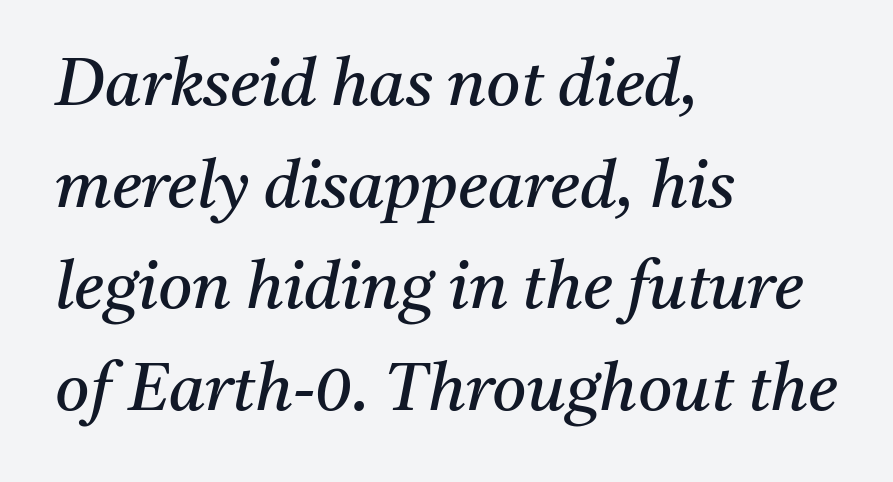
{"serif": "yes", "italic": "yes", "lean": "right", "slant_degrees": 11, "bold": "no", "weight": "regular", "width": "normal", "stroke_contrast": "medium", "x_height": "medium", "monospaced": "no", "underline": "no", "align": "left", "line_spacing": "normal", "line_spacing_ratio": 1.54, "letter_spacing": "normal", "letter_spacing_em": 0.0, "glyph_px": 66}
